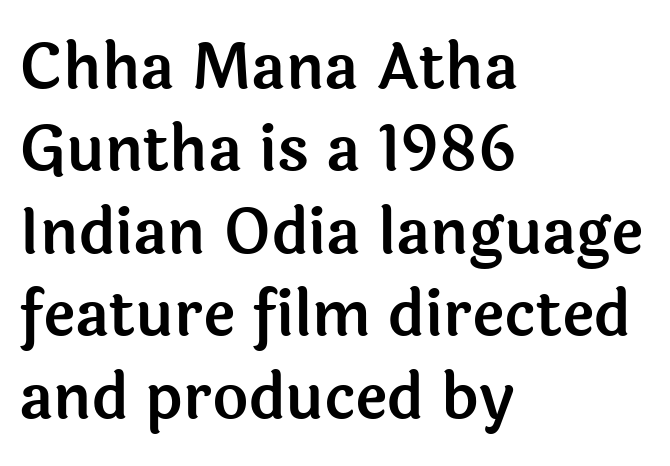
The image shows 62 px sans-serif type, upright; set left-aligned, normal line spacing (1.33x), normal letter spacing, not underlined; a medium x-height.
